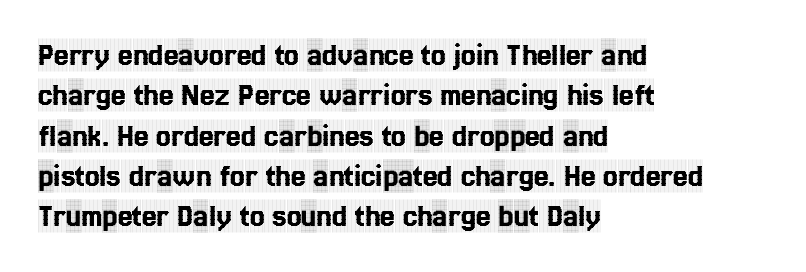
The image shows 33 px condensed serif type, upright; set left-aligned, line spacing 1.22x, normal letter spacing, not underlined; a large x-height.
